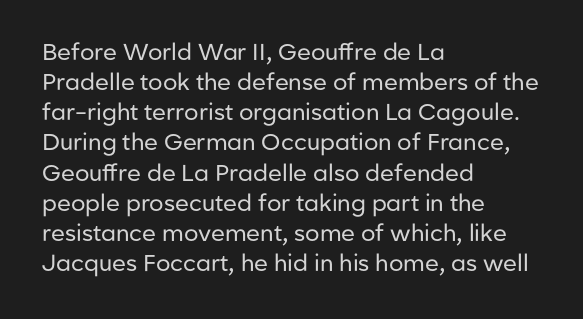
{"italic": "no", "bold": "no", "underline": "no", "align": "left", "line_spacing": "normal", "line_spacing_ratio": 1.31, "letter_spacing": "normal", "letter_spacing_em": 0.0, "glyph_px": 23}
